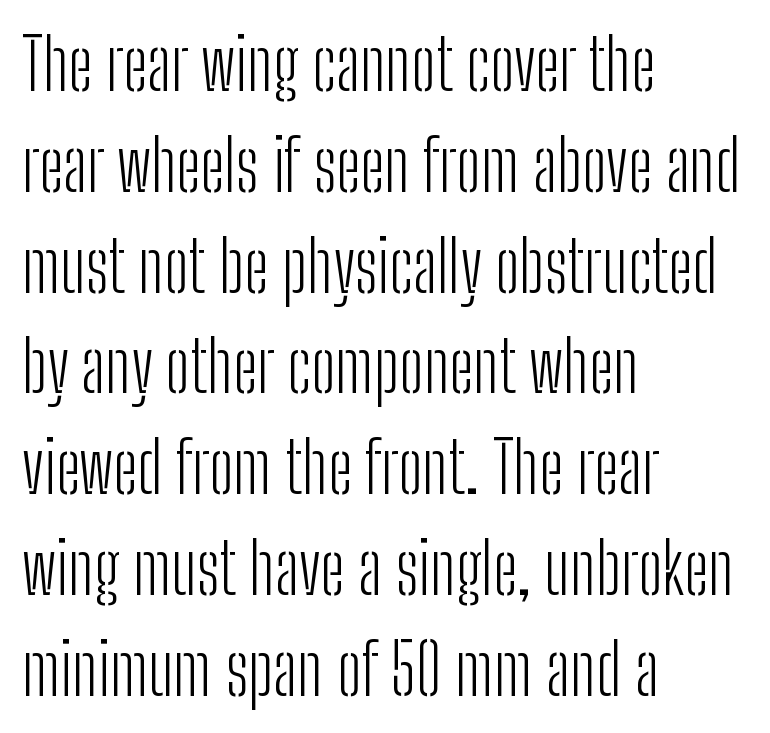
A typesetter would label this face a sans. The type sits square on the baseline with zero lean. Compared with typical body copy, the letter spacing here is the same. Compared with a centered layout, this one pins lines to the left instead. Spacing verdict: proportional, widths tailored to each character. Words float on clear page, feet unadorned.
